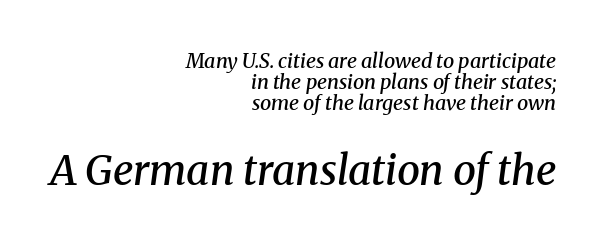
Q: Is the text bold? A: Semi-bold.
Q: Is the text italic (slanted)? A: Yes, it leans right by about 8 degrees.
Q: Is the typeface a serif or a sans-serif typeface? A: Serif.
Q: Is the text underlined? A: No.
Q: How is the paragraph aligned? A: Right-aligned.
Q: Is the spacing between letters normal or unusually wide? A: Normal.
Q: Is the spacing between lines tight, normal or loose? A: Tight.
Q: Which block of text is set in a larger size, the first (top) or the second (bottom)? A: The second (bottom) one.
Q: Width (condensed, normal, or wide)? A: Normal.
Q: Stroke contrast? A: Medium.
Q: x-height? A: Medium.
Q: Monospaced? A: No.
